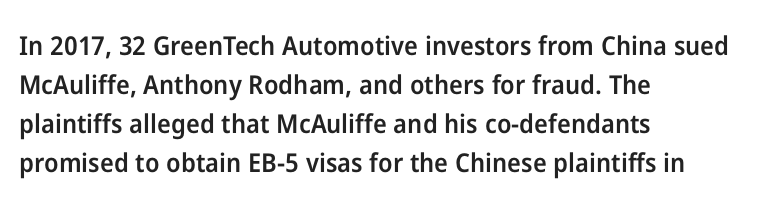
The image shows 26 px text type, upright; set left-aligned, normal line spacing (1.5x), normal letter spacing, not underlined.
